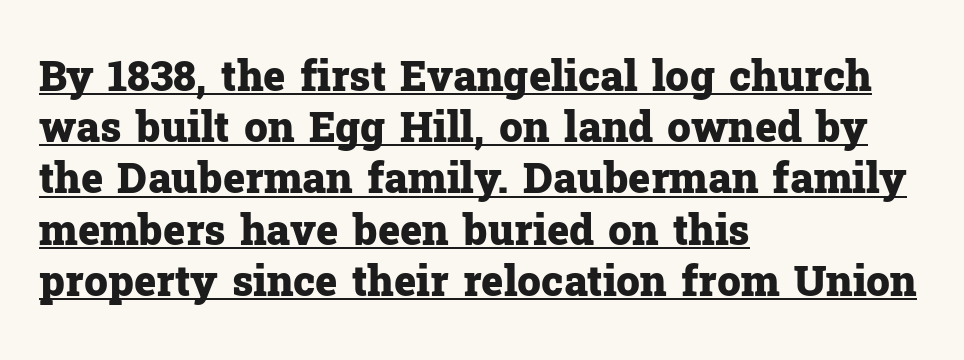
Examine the stroke ends and you'll spot serifs. It's the straight-up-and-down kind of type. Underline: present. Strong, thick strokes mark this as bold type. There is no visible air inserted between adjacent glyphs.
